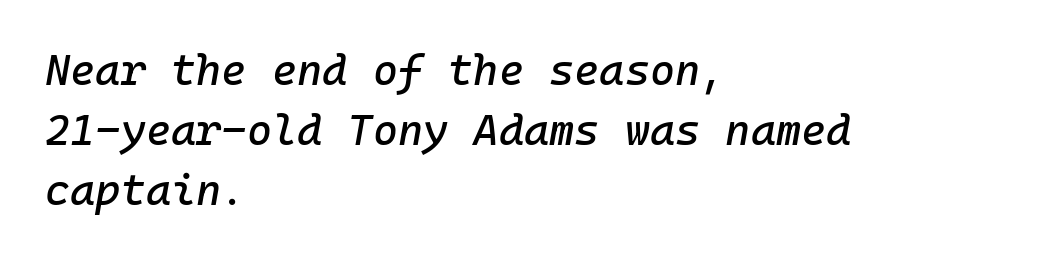
Q: Is the text italic (slanted)? A: Yes, it leans right by about 10 degrees.
Q: Is the text underlined? A: No.
Q: How is the paragraph aligned? A: Left-aligned.
Q: Is the spacing between letters normal or unusually wide? A: Normal.
Q: Is the spacing between lines tight, normal or loose? A: Normal.
Q: Width (condensed, normal, or wide)? A: Normal.
Q: Stroke contrast? A: Low.
Q: x-height? A: Medium.
